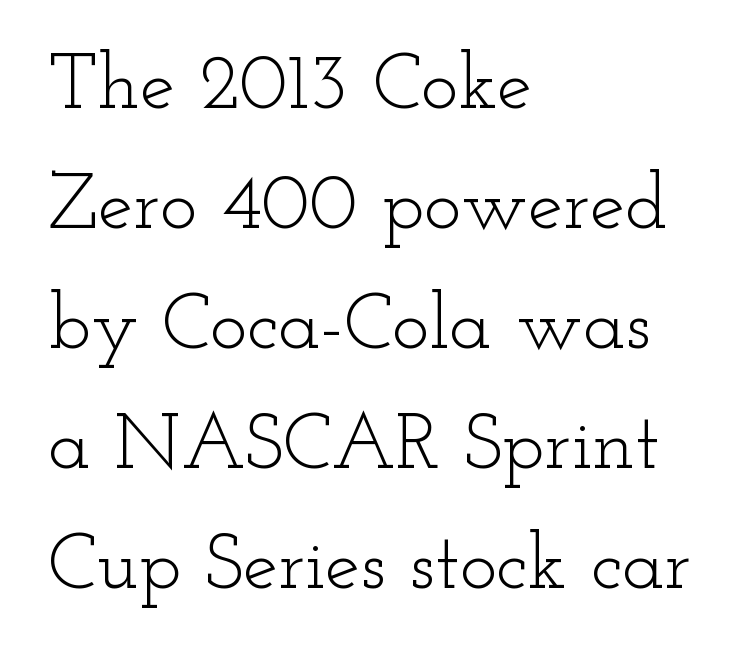
This sample is left-justified, so line endings fall wherever the words run out. The glyphs are unaccompanied by any horizontal stroke below them. On a weight scale, this lands at 450 or below. The type is set solid horizontally, with unmodified tracking. What's the leading like? Ordinary, nothing unusual. Spacing verdict: proportional, widths tailored to each character.
